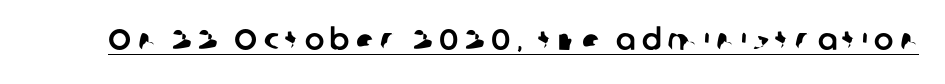
The passage shown is typed in a proportional face where columns would drift. Underlining? Definitely there. Tracking value appears strongly positive — letters spread wide. Each letter's strokes conclude bluntly, with no projecting serifs.
